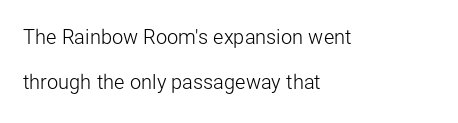
Q: Is the text bold? A: No.
Q: Is the text italic (slanted)? A: No, it is upright.
Q: Is the text underlined? A: No.
Q: How is the paragraph aligned? A: Left-aligned.
Q: Is the spacing between letters normal or unusually wide? A: Normal.
Q: Is the spacing between lines tight, normal or loose? A: Loose.
